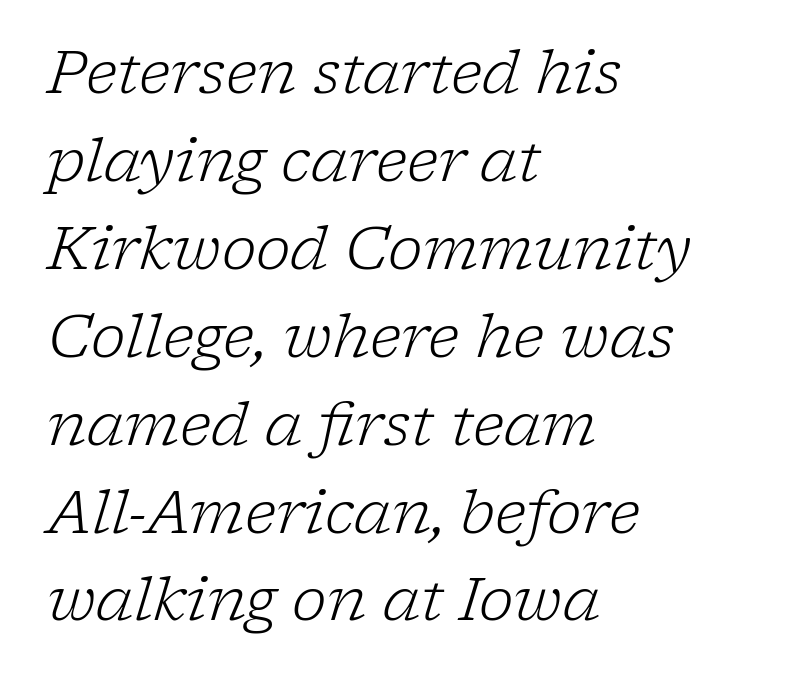
The image shows 59 px light serif type, italic (leaning right); set left-aligned, normal line spacing (1.49x), normal letter spacing, not underlined; low stroke contrast and a medium x-height.
